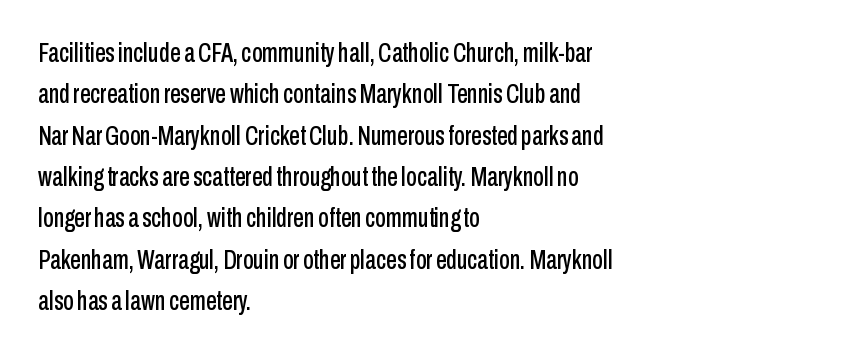
Q: Is the text italic (slanted)? A: No, it is upright.
Q: Is the text underlined? A: No.
Q: How is the paragraph aligned? A: Left-aligned.
Q: Is the spacing between letters normal or unusually wide? A: Normal.
Q: Is the spacing between lines tight, normal or loose? A: Normal.
